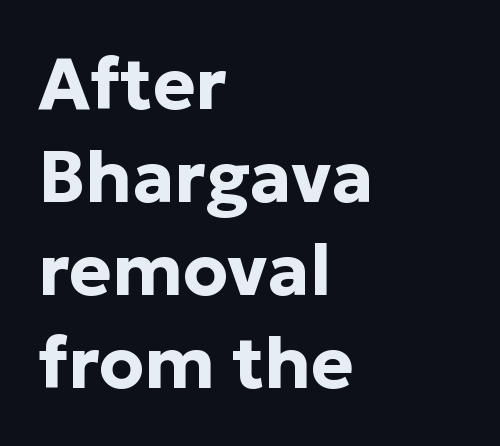
The image shows 72 px bold sans-serif type, upright; set left-aligned, normal line spacing (1.29x), normal letter spacing, not underlined; low stroke contrast and a medium x-height.
